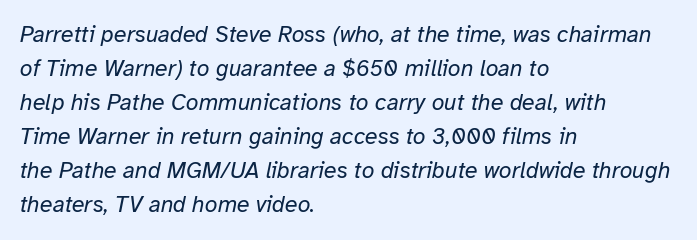
{"italic": "yes", "lean": "right", "slant_degrees": 12, "bold": "no", "underline": "no", "align": "left", "line_spacing": "normal", "line_spacing_ratio": 1.48, "letter_spacing": "normal", "letter_spacing_em": 0.0, "glyph_px": 23}
